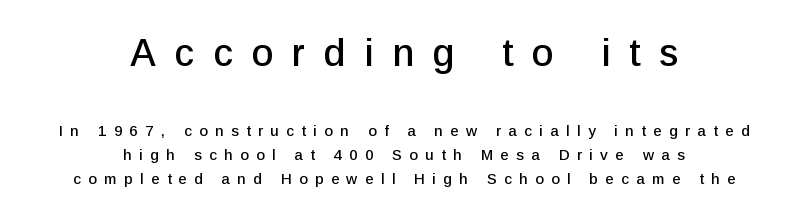
{"serif": "no", "italic": "no", "width": "normal", "stroke_contrast": "low", "x_height": "medium", "monospaced": "no", "underline": "no", "align": "center", "line_spacing": "normal", "line_spacing_ratio": 1.59, "letter_spacing": "wide", "letter_spacing_em": 0.49, "larger_block": "first", "size_ratio": 2.53, "glyph_px": 38}
